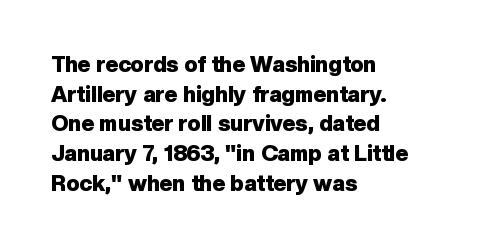
{"italic": "no", "bold": "yes", "underline": "no", "align": "left", "line_spacing": "normal", "line_spacing_ratio": 1.35, "letter_spacing": "normal", "letter_spacing_em": 0.0, "glyph_px": 22}
